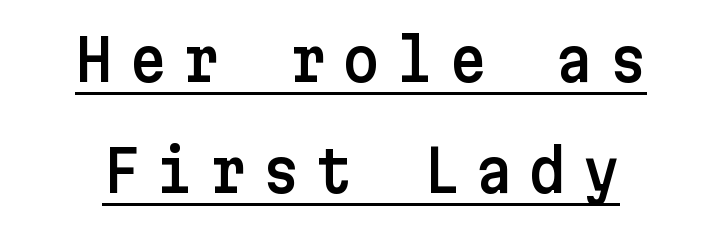
Display-style spreading of the glyphs; the letterfit is very open. This sample uses an upright cut, with every glyph sitting square on the baseline. Somebody hit Ctrl+U on this one — the words are underlined. Reading down the block, each line starts at a different indent, mirrored at its end. If you measured baseline to baseline, you'd find a long distance.
